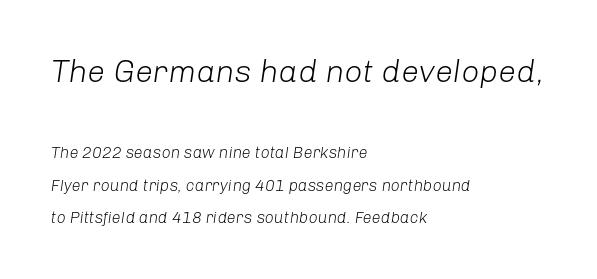
{"italic": "yes", "lean": "right", "slant_degrees": 8, "bold": "no", "weight": "light", "width": "normal", "stroke_contrast": "low", "x_height": "medium", "monospaced": "no", "underline": "no", "align": "left", "line_spacing": "loose", "line_spacing_ratio": 2.04, "letter_spacing": "normal", "letter_spacing_em": 0.0, "larger_block": "first", "size_ratio": 2.0, "glyph_px": 32}
